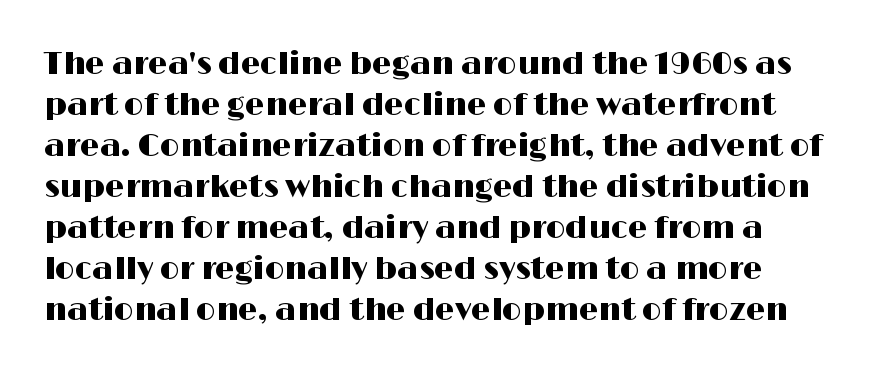
{"serif": "no", "italic": "no", "width": "wide", "stroke_contrast": "high", "x_height": "medium", "monospaced": "no", "underline": "no", "align": "left", "line_spacing": "normal", "line_spacing_ratio": 1.32, "letter_spacing": "normal", "letter_spacing_em": 0.0, "glyph_px": 31}
